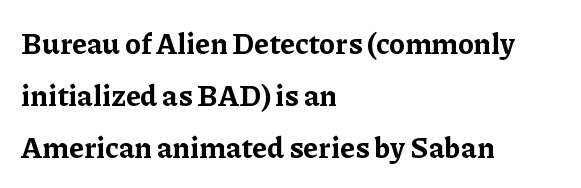
{"serif": "yes", "italic": "no", "bold": "yes", "weight": "bold", "width": "normal", "stroke_contrast": "low", "x_height": "medium", "monospaced": "no", "underline": "no", "align": "left", "line_spacing_ratio": 1.79, "letter_spacing": "normal", "letter_spacing_em": 0.0, "glyph_px": 29}
